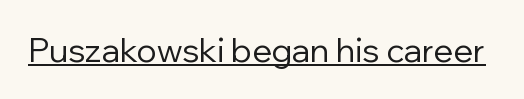
Q: Is the text bold? A: No.
Q: Is the text italic (slanted)? A: No, it is upright.
Q: Is the typeface a serif or a sans-serif typeface? A: Sans-serif.
Q: Is the text underlined? A: Yes.
Q: Is the spacing between letters normal or unusually wide? A: Normal.
Q: Width (condensed, normal, or wide)? A: Normal.
Q: Stroke contrast? A: Low.
Q: x-height? A: Medium.
Q: Monospaced? A: No.
